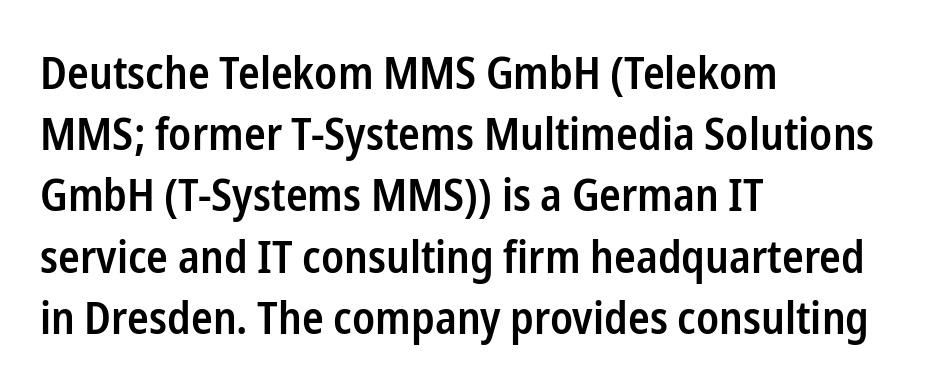
{"serif": "no", "italic": "no", "bold": "semi", "weight": "semibold", "width": "condensed", "stroke_contrast": "low", "x_height": "medium", "monospaced": "no", "underline": "no", "align": "left", "line_spacing": "normal", "line_spacing_ratio": 1.36, "letter_spacing": "normal", "letter_spacing_em": 0.0, "glyph_px": 45}
